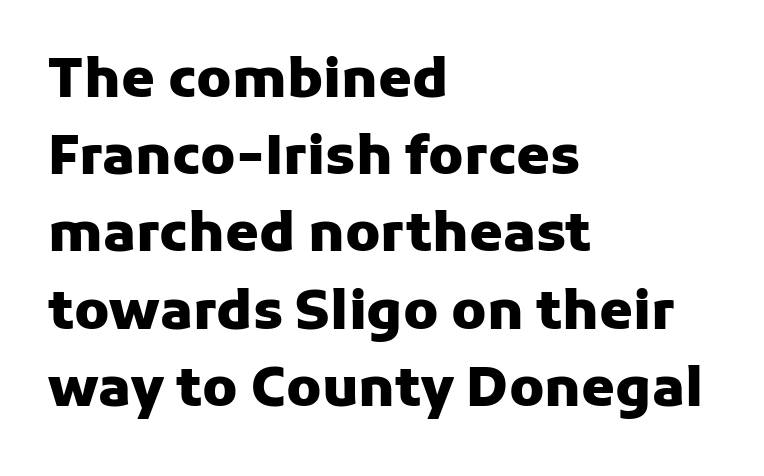
Reading down the column, the eye jumps a familiar distance to each next line. A clean baseline with only descenders dipping below it. Characters remain perfectly vertical along every line. The setting favours the left margin, as ordinary paragraphs usually do.
